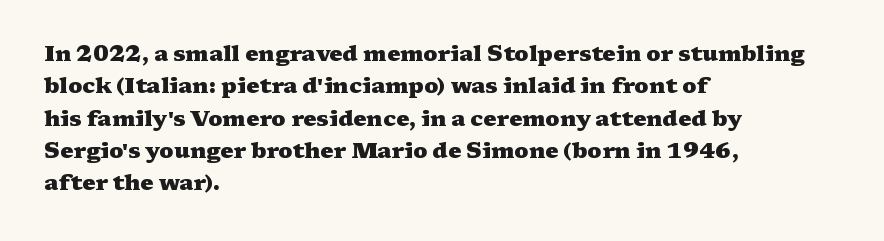
{"italic": "no", "bold": "yes", "underline": "no", "align": "left", "line_spacing": "normal", "line_spacing_ratio": 1.47, "letter_spacing": "normal", "letter_spacing_em": 0.0, "glyph_px": 22}
